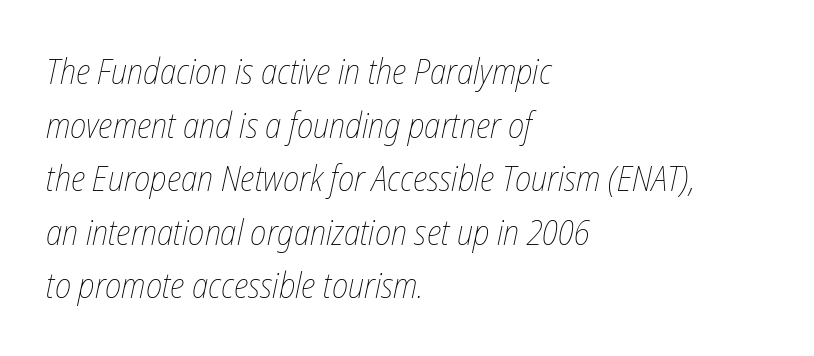
{"italic": "yes", "lean": "right", "slant_degrees": 12, "bold": "no", "weight": "thin", "width": "condensed", "stroke_contrast": "low", "x_height": "medium", "monospaced": "no", "underline": "no", "align": "left", "line_spacing": "normal", "line_spacing_ratio": 1.53, "letter_spacing": "normal", "letter_spacing_em": 0.0, "glyph_px": 35}
